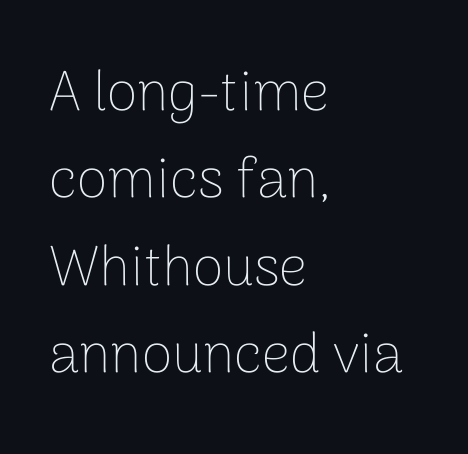
Stroke mass is kept to a normal reading level or below. Quick note: underline off. What kind of face is this? One without serifs — a sans. These lines keep a tight, regular rhythm from letter to letter. Nope, not italic — everything's standing straight.
